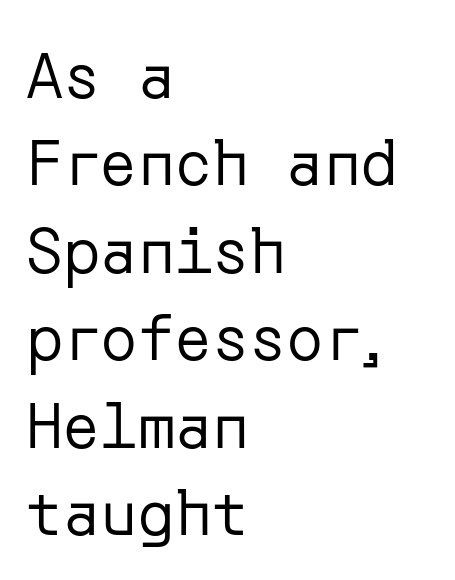
Spacing between characters is what you'd get straight out of the box. Honestly, there is no underline to notice here at all. Vertically, the passage feels balanced, rows spaced as you'd expect. Font category for this specimen: sans-serif. This is roman type, the default non-slanted kind.
